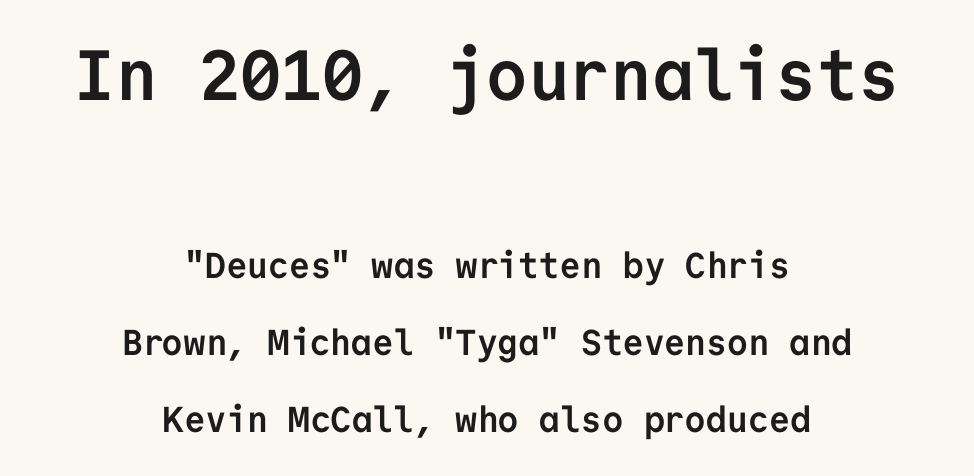
Q: Is the text bold? A: Yes.
Q: Is the text italic (slanted)? A: No, it is upright.
Q: Is the typeface a serif or a sans-serif typeface? A: Sans-serif.
Q: Is the text underlined? A: No.
Q: How is the paragraph aligned? A: Centered.
Q: Is the spacing between letters normal or unusually wide? A: Normal.
Q: Is the spacing between lines tight, normal or loose? A: Loose.
Q: Which block of text is set in a larger size, the first (top) or the second (bottom)? A: The first (top) one.
Q: Width (condensed, normal, or wide)? A: Normal.
Q: Stroke contrast? A: Low.
Q: x-height? A: Medium.
Q: Monospaced? A: Yes.
